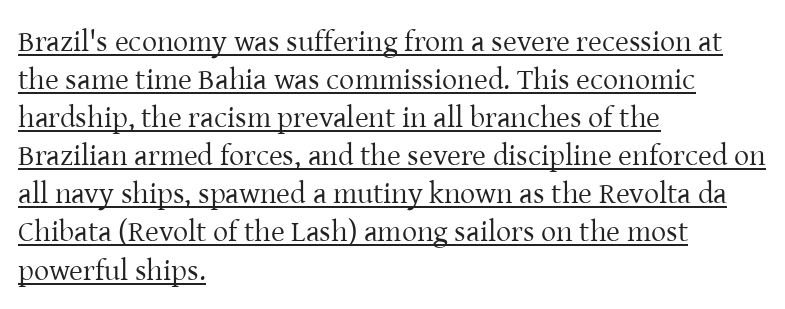
{"serif": "yes", "italic": "no", "bold": "no", "weight": "regular", "width": "normal", "stroke_contrast": "low", "x_height": "medium", "monospaced": "no", "underline": "yes", "align": "left", "line_spacing": "normal", "line_spacing_ratio": 1.27, "letter_spacing": "normal", "letter_spacing_em": 0.0, "glyph_px": 30}
